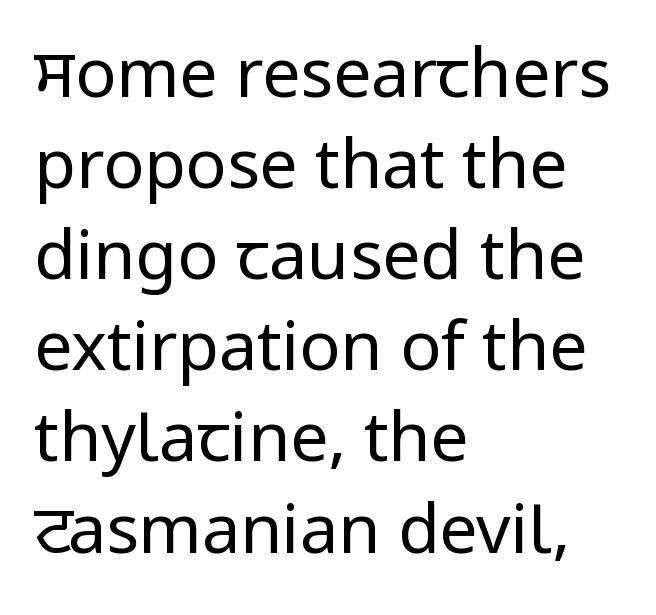
{"serif": "no", "italic": "no", "bold": "no", "weight": "regular", "width": "normal", "stroke_contrast": "low", "x_height": "medium", "monospaced": "no", "underline": "no", "align": "left", "line_spacing": "normal", "line_spacing_ratio": 1.34, "letter_spacing": "normal", "letter_spacing_em": 0.0, "glyph_px": 68}
